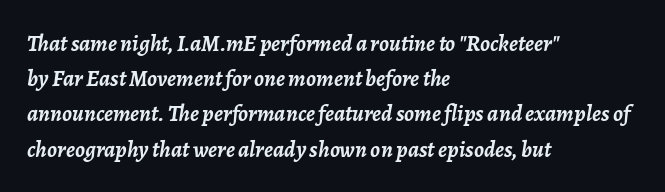
Q: Is the text bold? A: Yes.
Q: Is the text italic (slanted)? A: Yes, it leans right by about 7 degrees.
Q: Is the text underlined? A: No.
Q: How is the paragraph aligned? A: Left-aligned.
Q: Is the spacing between letters normal or unusually wide? A: Normal.
Q: Is the spacing between lines tight, normal or loose? A: Normal.
